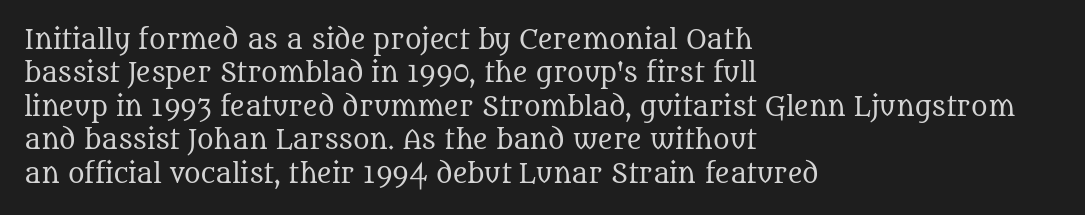
{"italic": "no", "bold": "no", "underline": "no", "align": "left", "line_spacing": "normal", "line_spacing_ratio": 1.34, "letter_spacing": "normal", "letter_spacing_em": 0.0, "glyph_px": 25}
